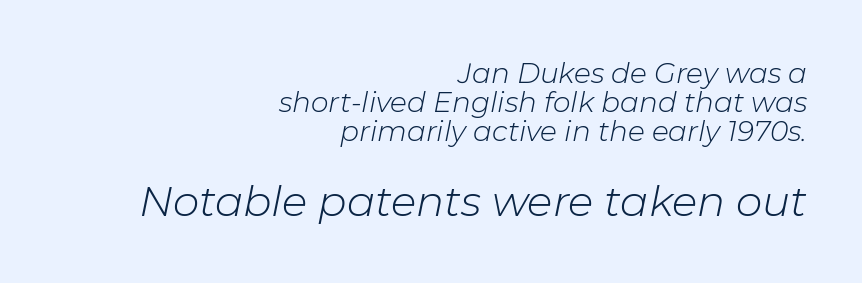
The image shows 42 px light type, italic (leaning right); set right-aligned, tight line spacing (1.03x), normal letter spacing, not underlined; the second (bottom) block is 1.5x larger; low stroke contrast and a medium x-height.
